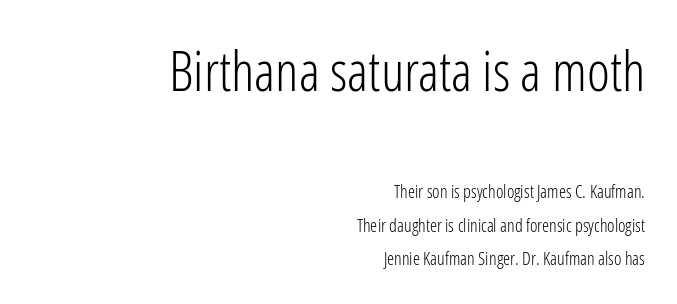
The image shows 55 px light, condensed sans-serif type, upright; set right-aligned, line spacing 1.86x, normal letter spacing, not underlined; the first (top) block is 3.06x larger; low stroke contrast and a medium x-height.
